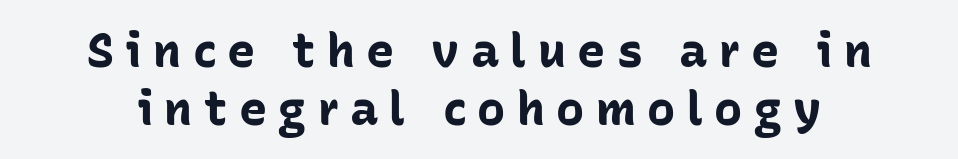
{"serif": "no", "italic": "no", "bold": "yes", "weight": "bold", "width": "normal", "stroke_contrast": "low", "x_height": "medium", "monospaced": "no", "underline": "no", "line_spacing_ratio": 1.23, "letter_spacing": "wide", "letter_spacing_em": 0.24, "glyph_px": 47}
